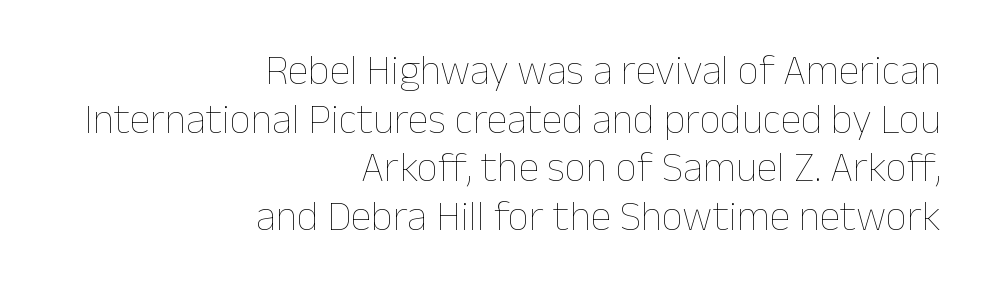
{"italic": "no", "bold": "no", "weight": "thin", "width": "normal", "stroke_contrast": "low", "x_height": "medium", "monospaced": "no", "underline": "no", "align": "right", "line_spacing_ratio": 1.16, "letter_spacing": "normal", "letter_spacing_em": 0.0, "glyph_px": 42}
